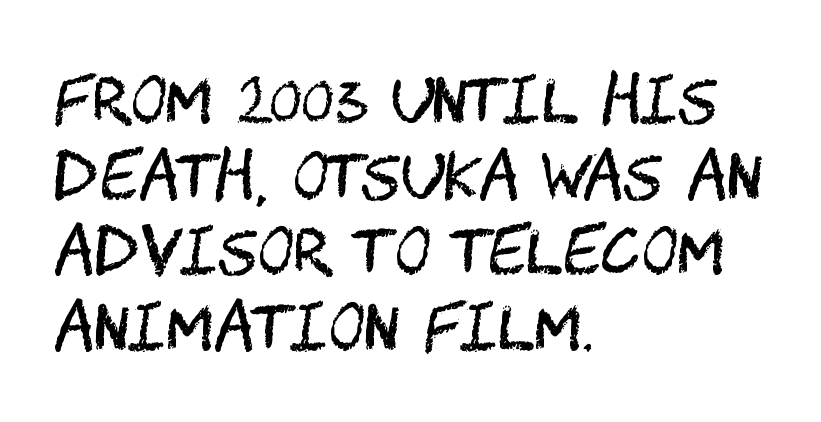
The image shows 62 px regular-weight, condensed sans-serif type, upright; set left-aligned, line spacing 1.22x, normal letter spacing, not underlined; medium stroke contrast and a large x-height.
